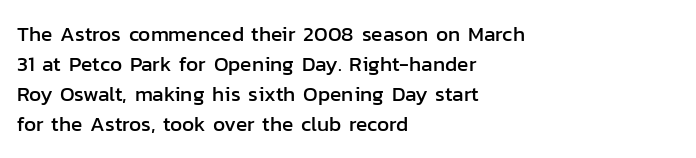
{"italic": "no", "underline": "no", "align": "left", "line_spacing": "normal", "line_spacing_ratio": 1.43, "letter_spacing": "normal", "letter_spacing_em": 0.0, "glyph_px": 21}
